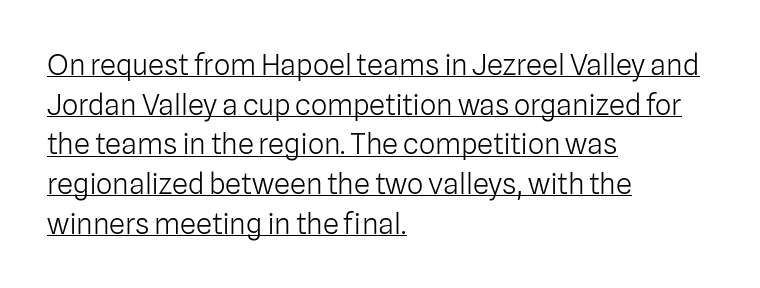
The image shows 29 px light sans-serif type, upright; set left-aligned, normal line spacing (1.37x), normal letter spacing, underlined; low stroke contrast and a medium x-height.
